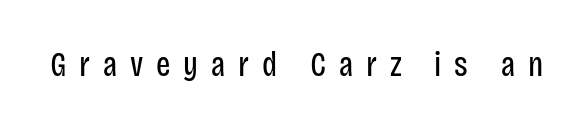
Tall strokes in this sample are plumb rather than angled. This sample uses expanded letter spacing, leaving extra air between glyphs. The strokes are not fattened; the text isn't bold. The face used here is proportionally spaced, like ordinary book or web type. The face used here is a sans, in the tradition of grotesques and geometrics.
